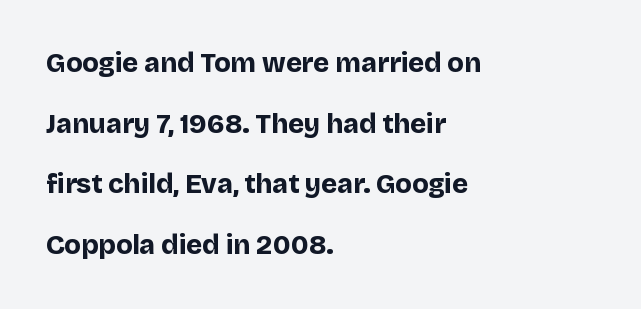
Q: Is the text bold? A: Yes.
Q: Is the text italic (slanted)? A: No, it is upright.
Q: Is the text underlined? A: No.
Q: How is the paragraph aligned? A: Left-aligned.
Q: Is the spacing between letters normal or unusually wide? A: Normal.
Q: Is the spacing between lines tight, normal or loose? A: Loose.
